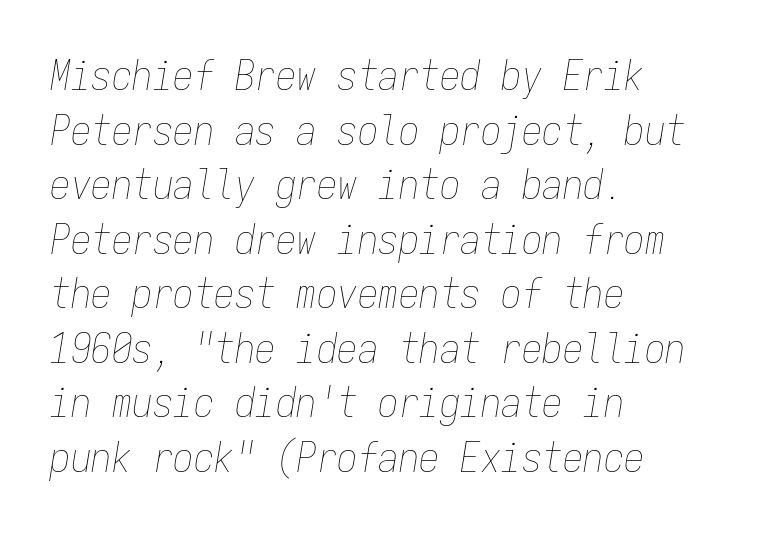
Heft: none added — not bold. One-word summary of the alignment: left. Interline gaps are of average width in this sample. Check under the words: just untouched page. In terms of posture, this sample is oblique. Tracking value appears to be zero — textbook default spacing.
